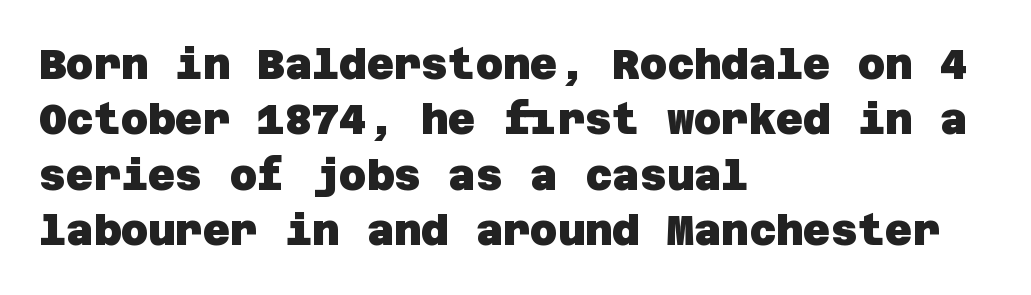
{"serif": "no", "bold": "yes", "weight": "heavy", "width": "normal", "stroke_contrast": "low", "x_height": "large", "underline": "no", "align": "left", "line_spacing": "normal", "line_spacing_ratio": 1.32, "letter_spacing": "normal", "letter_spacing_em": 0.0, "glyph_px": 42}
